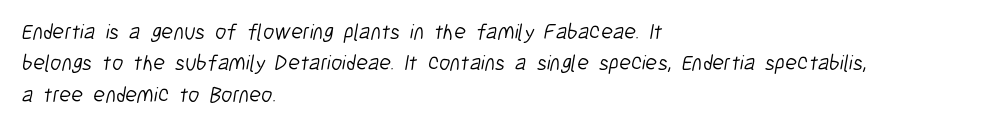
The face used here is rendered with its standard letterfit. Underlining? Definitely not there. The rows are spaced the way most documents space them. Caption: multi-line text, flush left, ragged right.
